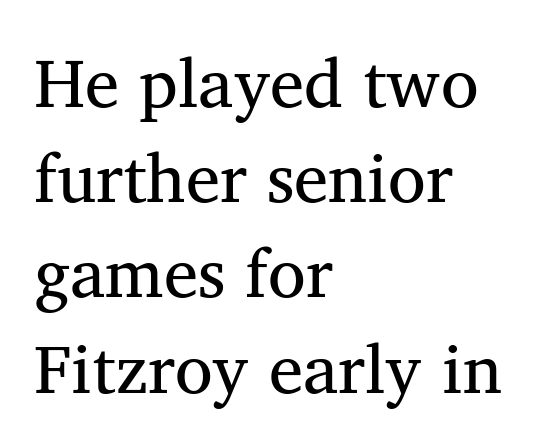
Q: Is the text bold? A: No.
Q: Is the text italic (slanted)? A: No, it is upright.
Q: Is the typeface a serif or a sans-serif typeface? A: Serif.
Q: Is the text underlined? A: No.
Q: How is the paragraph aligned? A: Left-aligned.
Q: Is the spacing between letters normal or unusually wide? A: Normal.
Q: Is the spacing between lines tight, normal or loose? A: Normal.
Q: Width (condensed, normal, or wide)? A: Normal.
Q: Stroke contrast? A: Medium.
Q: x-height? A: Medium.
Q: Monospaced? A: No.
